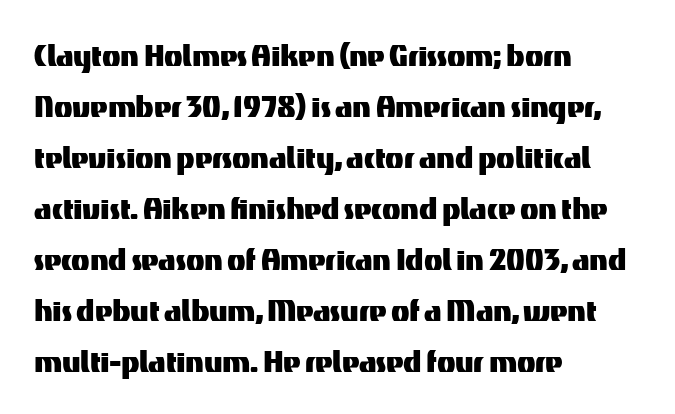
Q: Is the text italic (slanted)? A: No, it is upright.
Q: Is the typeface a serif or a sans-serif typeface? A: Sans-serif.
Q: Is the text underlined? A: No.
Q: How is the paragraph aligned? A: Left-aligned.
Q: Is the spacing between letters normal or unusually wide? A: Normal.
Q: Is the spacing between lines tight, normal or loose? A: Normal.
Q: Width (condensed, normal, or wide)? A: Normal.
Q: Stroke contrast? A: Medium.
Q: x-height? A: Medium.
Q: Monospaced? A: No.
